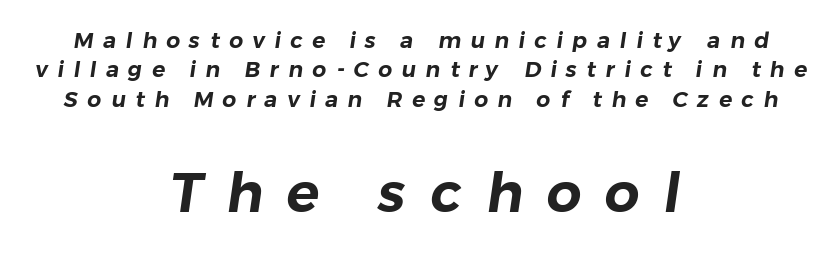
The passage shown is typeset with a sans-serif family. Notice how the passage keeps no hard edge, just a central spine. Proportional: the letters do not fall into vertical columns. Reading top to bottom, the characters get bigger at the block break.
